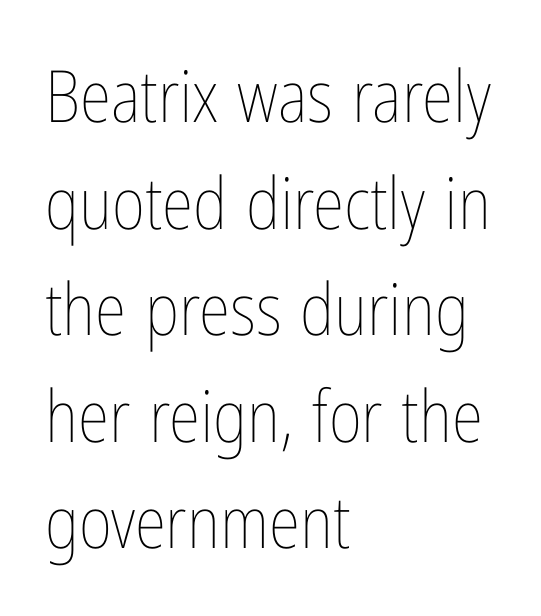
The image shows 72 px thin, condensed type, upright; set left-aligned, normal line spacing (1.48x), normal letter spacing, not underlined; low stroke contrast and a medium x-height.
